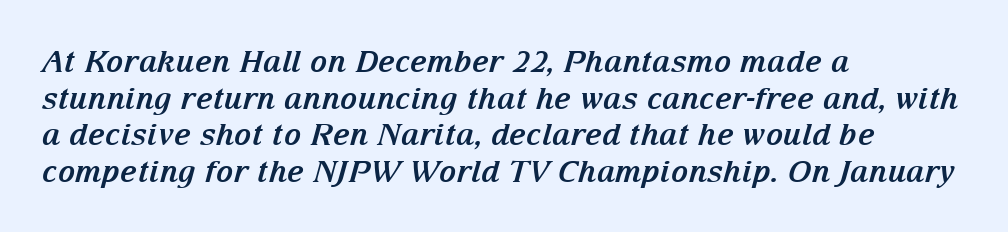
It's the slanting kind of type. These lines stack with their left ends in a neat column. Words appear dense and cohesive because spacing is normal. Honestly, there is no underline to notice here at all. Do the characters align in a grid? No, the font is proportional.
